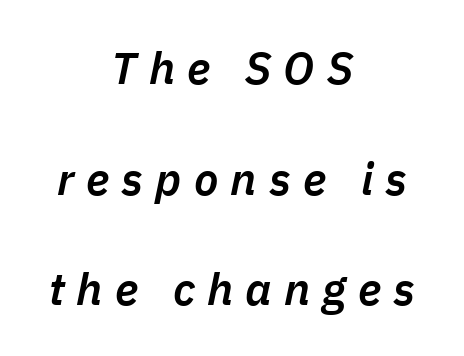
{"italic": "yes", "lean": "right", "slant_degrees": 11, "bold": "semi", "weight": "semibold", "width": "normal", "stroke_contrast": "low", "x_height": "medium", "monospaced": "no", "underline": "no", "align": "center", "line_spacing": "loose", "line_spacing_ratio": 2.46, "letter_spacing": "wide", "letter_spacing_em": 0.27, "glyph_px": 45}
